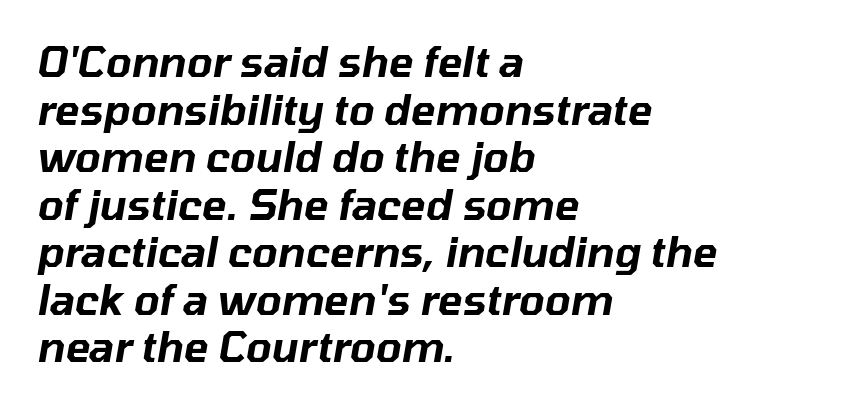
The image shows 41 px text type, italic (leaning right); set left-aligned, line spacing 1.16x, normal letter spacing, not underlined; low stroke contrast and a medium x-height.
